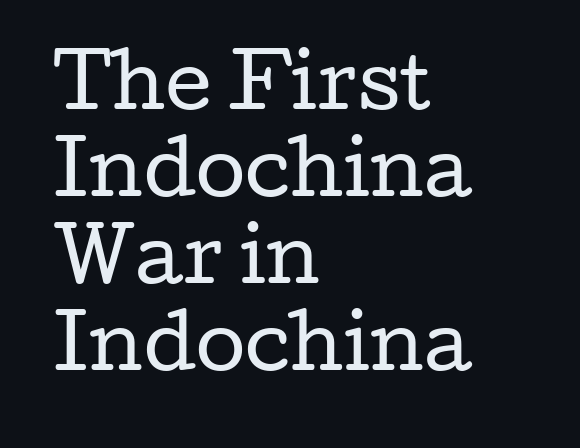
Q: Is the text bold? A: No.
Q: Is the text italic (slanted)? A: No, it is upright.
Q: Is the typeface a serif or a sans-serif typeface? A: Serif.
Q: Is the text underlined? A: No.
Q: How is the paragraph aligned? A: Left-aligned.
Q: Is the spacing between letters normal or unusually wide? A: Normal.
Q: Width (condensed, normal, or wide)? A: Wide.
Q: Stroke contrast? A: Low.
Q: x-height? A: Medium.
Q: Monospaced? A: No.
